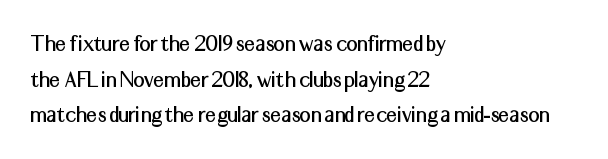
The lettering holds an erect, upright posture throughout. Inter-character spacing is left at the font's built-in metrics. The glyphs are unaccompanied by any horizontal stroke below them. Horizontal alignment here is leftward, the default for most running prose. Is there much room between lines? A standard amount, neither cramped nor airy.
